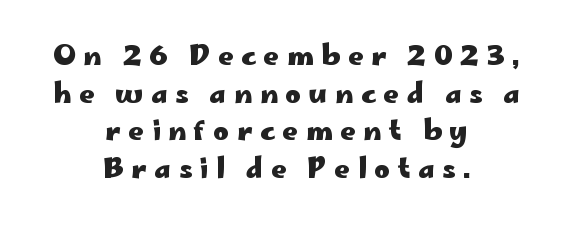
Q: Is the text bold? A: Yes.
Q: Is the text italic (slanted)? A: No, it is upright.
Q: Is the text underlined? A: No.
Q: How is the paragraph aligned? A: Centered.
Q: Is the spacing between letters normal or unusually wide? A: Unusually wide.
Q: Is the spacing between lines tight, normal or loose? A: Normal.
